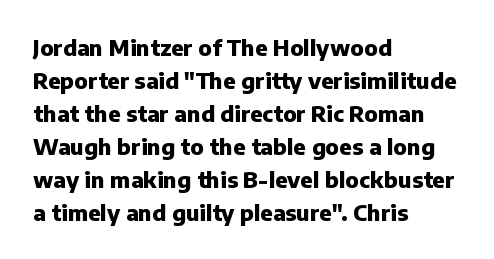
The image shows 22 px bold type, upright; set left-aligned, normal line spacing (1.5x), normal letter spacing, not underlined.
